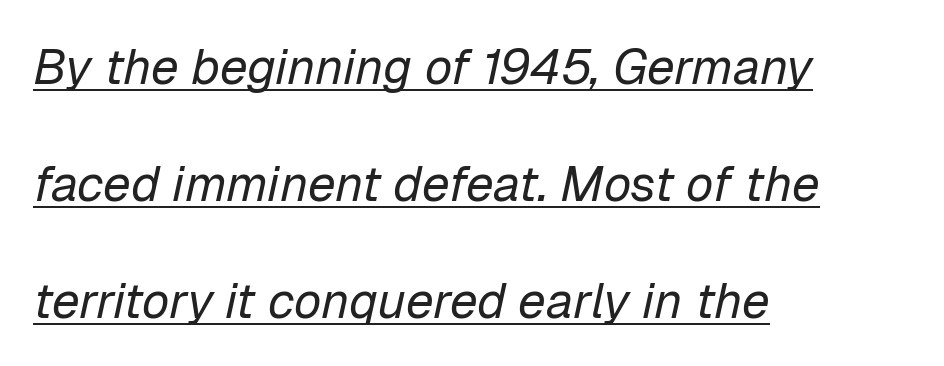
The image shows 50 px regular-weight type, italic (leaning right); set left-aligned, loose line spacing (2.34x), normal letter spacing, underlined; low stroke contrast and a medium x-height.
